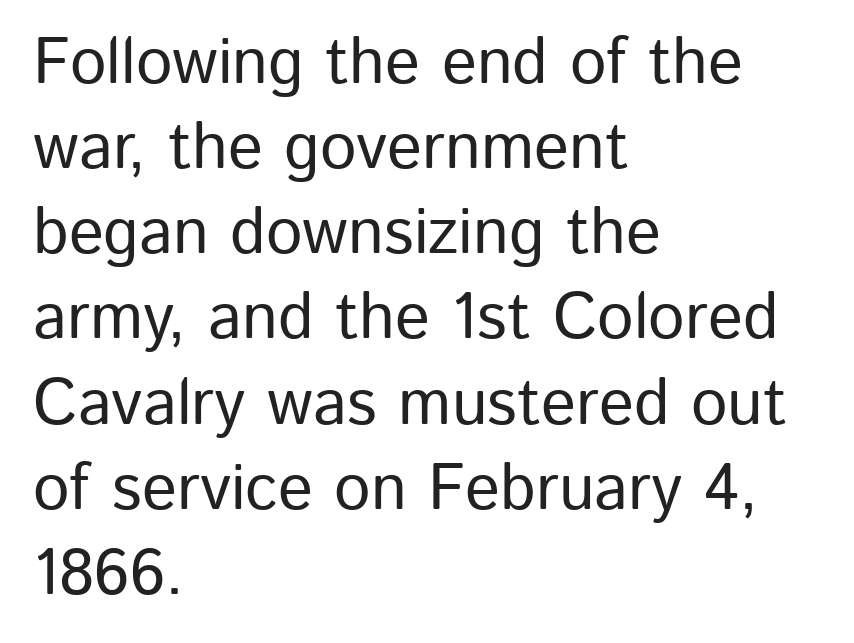
Does the copy run flush right? No — it runs flush left. The string is rendered with underlining switched off. One glance says typical: line gaps are just what's usual. Proportional: the letters do not fall into vertical columns. Standard letterfit; no display-style spreading of the glyphs.
